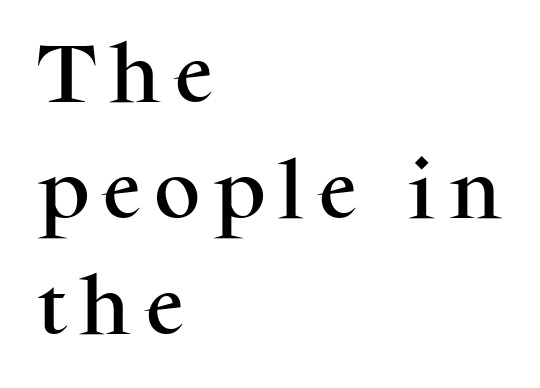
The image shows 64 px serif type, upright; set left-aligned, line spacing 1.81x, unusually wide letter spacing (+0.23 em), not underlined; medium stroke contrast and a medium x-height.
